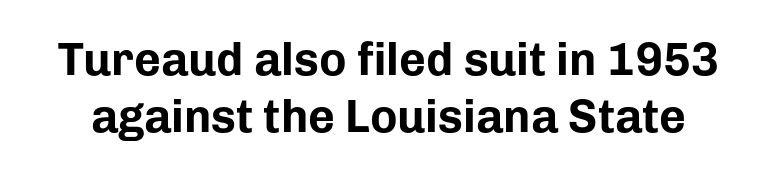
{"serif": "no", "italic": "no", "bold": "yes", "weight": "bold", "width": "normal", "stroke_contrast": "low", "x_height": "medium", "monospaced": "no", "underline": "no", "line_spacing_ratio": 1.23, "letter_spacing": "normal", "letter_spacing_em": 0.0, "glyph_px": 46}
